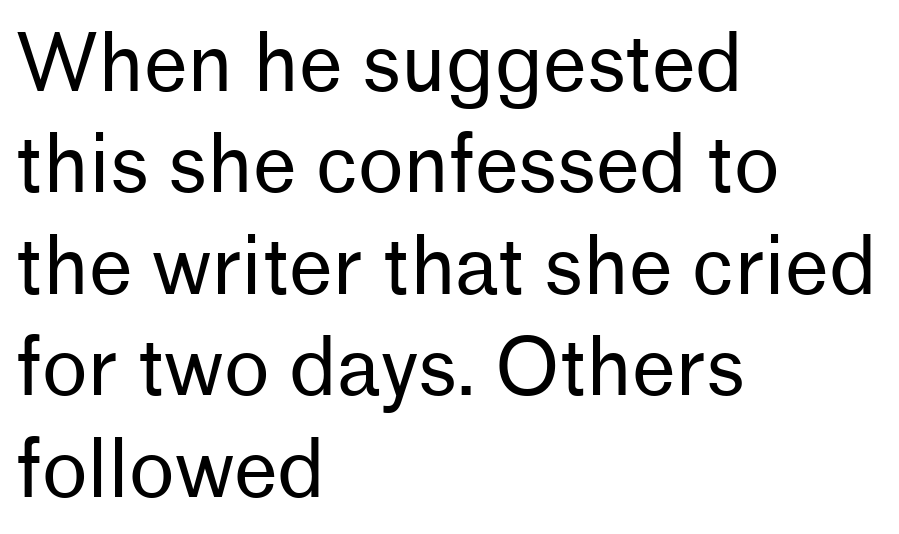
The passage shown stacks its lines at a standard gap. Does the lettering tilt? It doesn't — this is upright. The weight would be labelled regular, book, light, or lighter still. Typeset ragged right — the left edge is the straight one. These lines are rendered in a variable-pitch font. The passage shown is not underscored anywhere.
